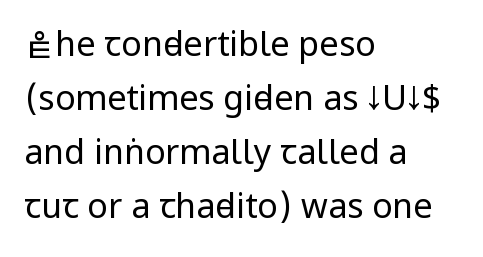
Summary of vertical rhythm: regular, with standard interline spacing. This reads as an unemphasized weight, regular at the heaviest. Check under the words: just untouched page. Tall strokes in this sample are plumb rather than angled.
